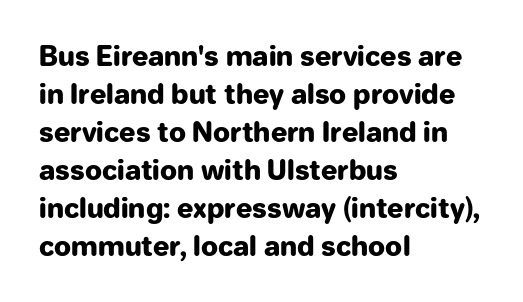
Nothing unusual about the tracking: characters are spaced as the font intends. Glance below the letters and you will spot only blank space. Designer's note — italics off, roman on. Alignment: flush left.
